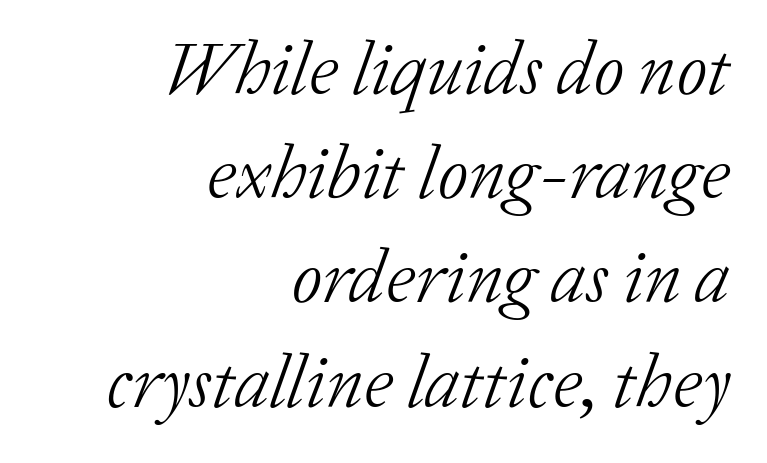
{"serif": "yes", "italic": "yes", "lean": "right", "slant_degrees": 20, "bold": "no", "weight": "light", "width": "normal", "stroke_contrast": "low", "x_height": "medium", "monospaced": "no", "underline": "no", "align": "right", "line_spacing": "normal", "line_spacing_ratio": 1.39, "letter_spacing": "normal", "letter_spacing_em": 0.0, "glyph_px": 75}
